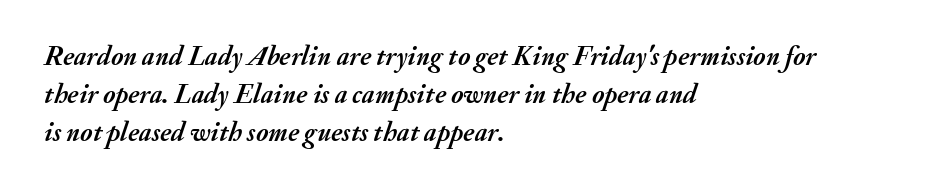
The rag falls on the right side of this text block. When letters slant like this, we call the style italic. In terms of leading, this rendering sits right in the middle. Letter spacing: default. Weight: bold.
